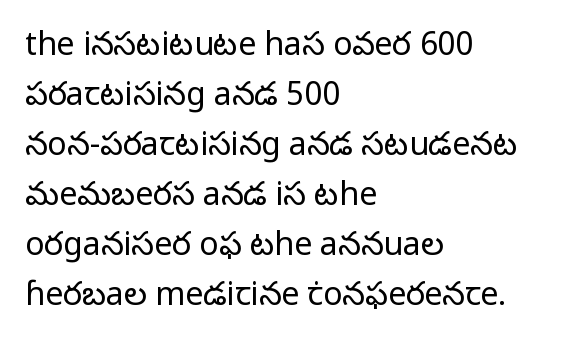
{"serif": "no", "italic": "no", "bold": "no", "weight": "regular", "width": "normal", "stroke_contrast": "low", "x_height": "medium", "monospaced": "no", "underline": "no", "align": "left", "line_spacing": "normal", "line_spacing_ratio": 1.56, "letter_spacing": "normal", "letter_spacing_em": 0.0, "glyph_px": 32}
